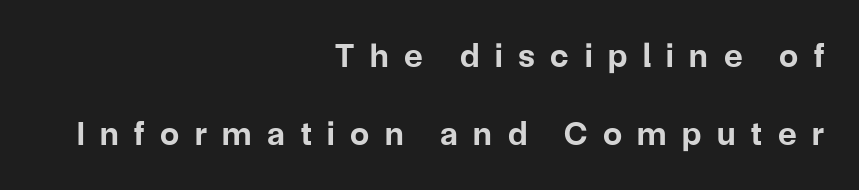
{"serif": "no", "italic": "no", "bold": "yes", "weight": "bold", "width": "normal", "stroke_contrast": "low", "x_height": "medium", "monospaced": "no", "underline": "no", "align": "right", "line_spacing": "loose", "line_spacing_ratio": 2.3, "letter_spacing": "wide", "letter_spacing_em": 0.46, "glyph_px": 34}
